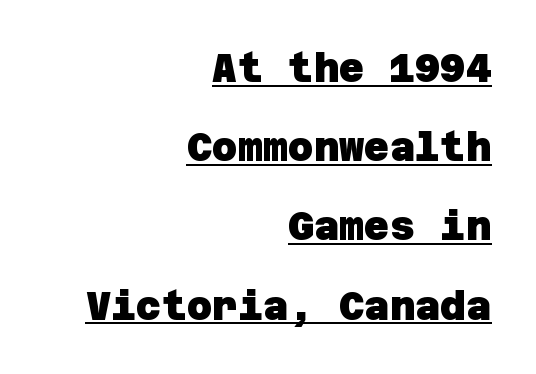
Beneath each row of characters lies a ruled line. Short note: letters normally spaced. Notice how the passage keeps a crisp vertical edge on the right only. Grotesque or geometric, the face here clearly has no serifs. The sample has been set heavy, in full bold. Whoever set this chose breathing room over compactness in the vertical rhythm.
